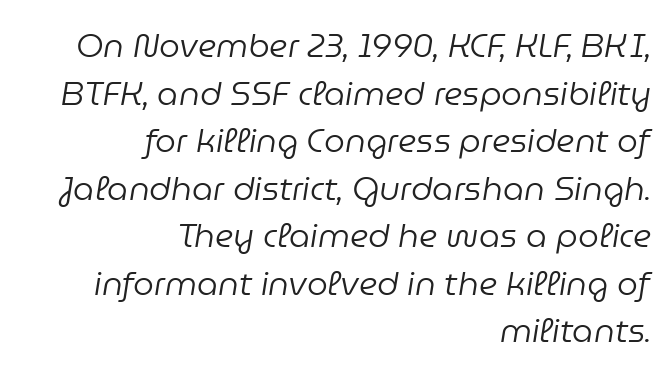
Q: Is the text bold? A: No.
Q: Is the text italic (slanted)? A: Yes, it leans right by about 9 degrees.
Q: Is the text underlined? A: No.
Q: How is the paragraph aligned? A: Right-aligned.
Q: Is the spacing between letters normal or unusually wide? A: Normal.
Q: Is the spacing between lines tight, normal or loose? A: Normal.
Q: Width (condensed, normal, or wide)? A: Normal.
Q: Stroke contrast? A: Low.
Q: x-height? A: Medium.
Q: Monospaced? A: No.
